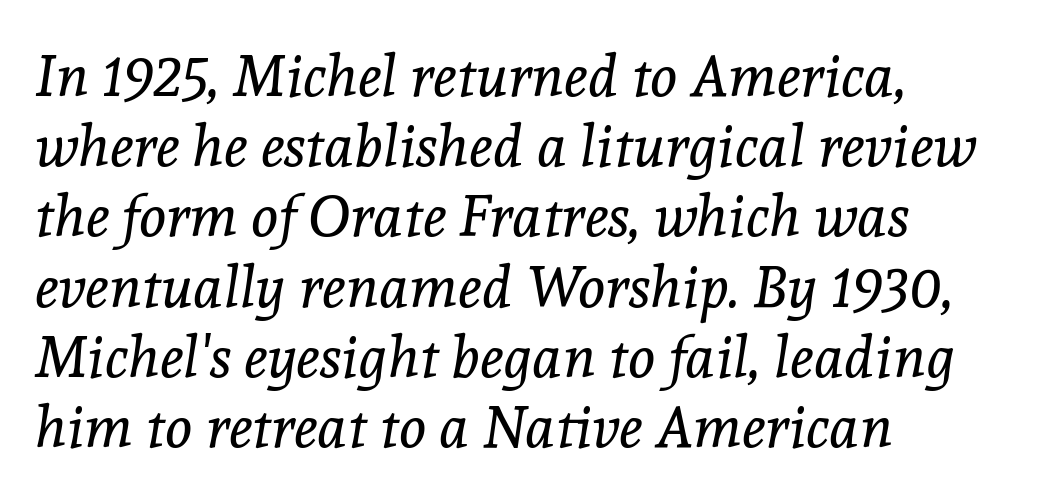
{"serif": "yes", "italic": "yes", "lean": "right", "slant_degrees": 8, "bold": "no", "weight": "regular", "width": "normal", "x_height": "medium", "monospaced": "no", "underline": "no", "align": "left", "line_spacing_ratio": 1.21, "letter_spacing": "normal", "letter_spacing_em": 0.0, "glyph_px": 58}
